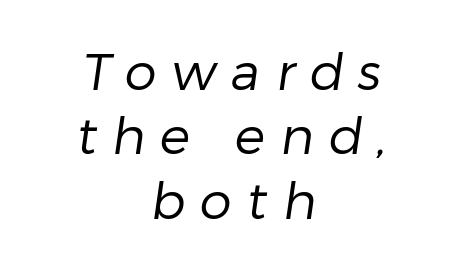
Q: Is the text bold? A: No.
Q: Is the typeface a serif or a sans-serif typeface? A: Sans-serif.
Q: Is the text underlined? A: No.
Q: How is the paragraph aligned? A: Centered.
Q: Is the spacing between letters normal or unusually wide? A: Unusually wide.
Q: Is the spacing between lines tight, normal or loose? A: Normal.
Q: Width (condensed, normal, or wide)? A: Normal.
Q: Stroke contrast? A: Low.
Q: x-height? A: Medium.
Q: Monospaced? A: No.
